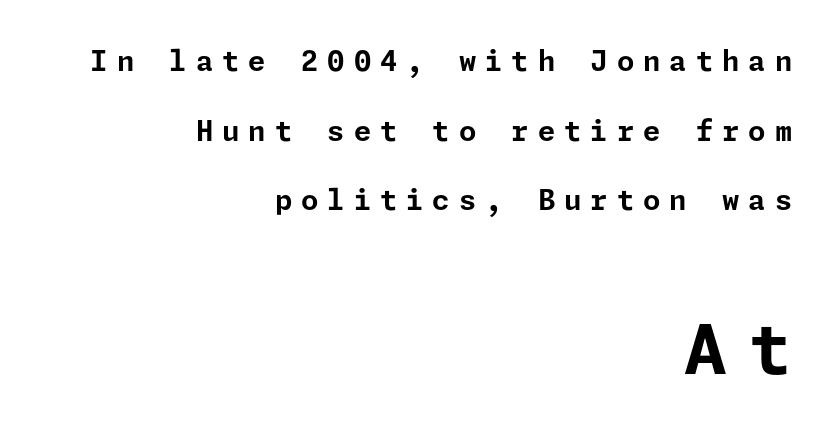
Q: Is the text bold? A: Yes.
Q: Is the text italic (slanted)? A: No, it is upright.
Q: Is the typeface a serif or a sans-serif typeface? A: Sans-serif.
Q: Is the text underlined? A: No.
Q: How is the paragraph aligned? A: Right-aligned.
Q: Is the spacing between letters normal or unusually wide? A: Unusually wide.
Q: Is the spacing between lines tight, normal or loose? A: Loose.
Q: Which block of text is set in a larger size, the first (top) or the second (bottom)? A: The second (bottom) one.
Q: Width (condensed, normal, or wide)? A: Normal.
Q: Stroke contrast? A: Low.
Q: x-height? A: Medium.
